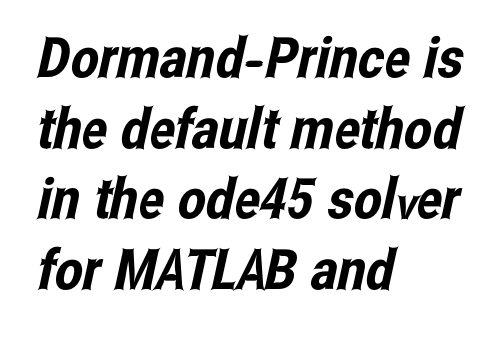
Baseline-to-baseline distance is the conventional proportion of letter height. Inter-character spacing is left at the font's built-in metrics. Regarding serifs, this sample does without them. Words float on clear page, feet unadorned.
